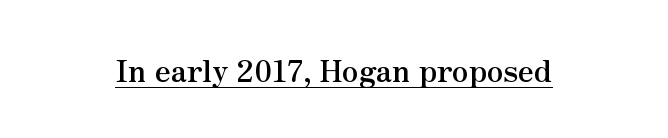
The image shows 30 px semibold serif type, upright; set normal letter spacing, underlined; medium stroke contrast and a small x-height.
